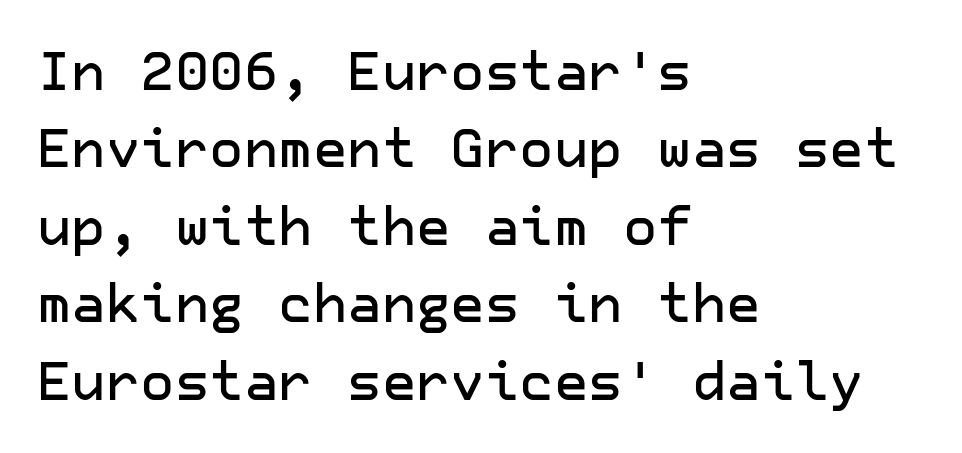
The image shows 53 px sans-serif type, upright; set left-aligned, normal line spacing (1.46x), normal letter spacing, not underlined; low stroke contrast and a medium x-height.
